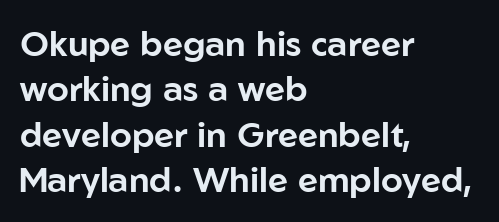
The lettering holds an erect, upright posture throughout. Every row of glyphs begins at an identical x-position on the left. This sample has the flowing, uneven cadence of proportional lettering. Is the letter spacing exaggerated? No — it looks like the ordinary default. Is this a sans? Yes — the strokes have no serifs.
